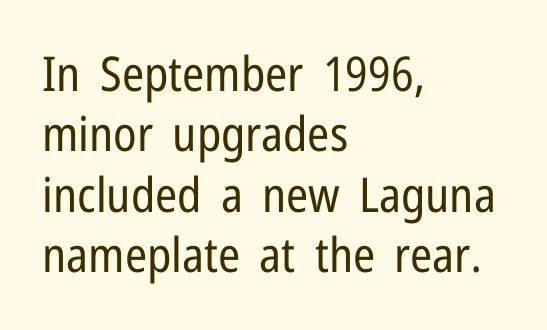
Q: Is the text bold? A: No.
Q: Is the text italic (slanted)? A: No, it is upright.
Q: Is the typeface a serif or a sans-serif typeface? A: Sans-serif.
Q: Is the text underlined? A: No.
Q: How is the paragraph aligned? A: Left-aligned.
Q: Is the spacing between letters normal or unusually wide? A: Normal.
Q: Is the spacing between lines tight, normal or loose? A: Normal.
Q: Width (condensed, normal, or wide)? A: Condensed.
Q: Stroke contrast? A: Low.
Q: x-height? A: Medium.
Q: Monospaced? A: No.
